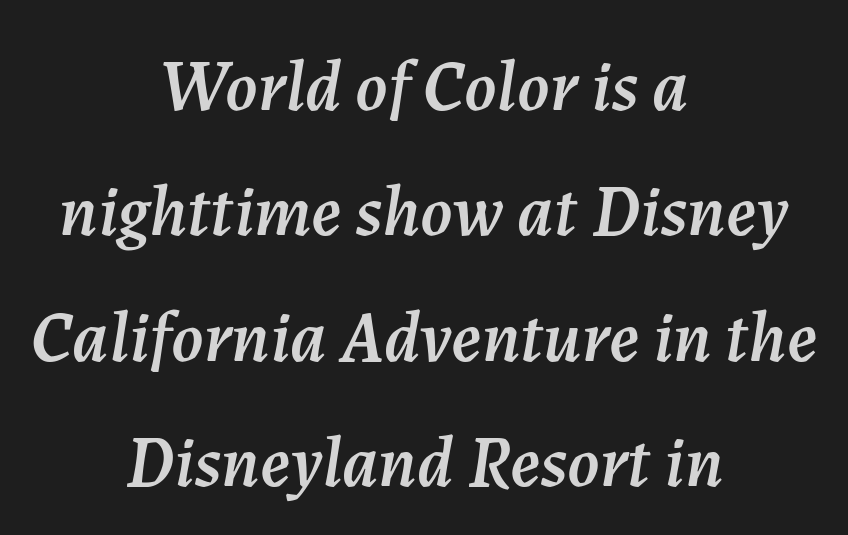
{"italic": "yes", "lean": "right", "slant_degrees": 7, "width": "normal", "stroke_contrast": "medium", "x_height": "medium", "monospaced": "no", "underline": "no", "align": "center", "line_spacing_ratio": 1.74, "letter_spacing": "normal", "letter_spacing_em": 0.0, "glyph_px": 72}
